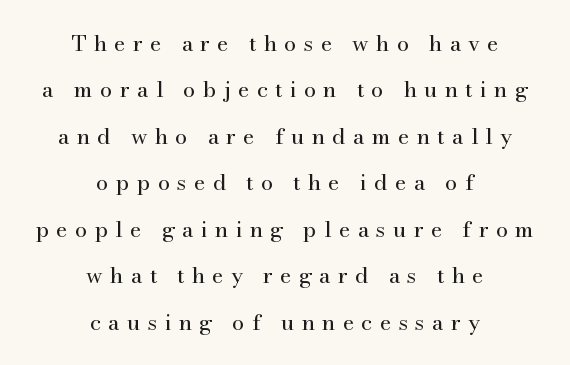
Q: Is the text bold? A: No.
Q: Is the text italic (slanted)? A: No, it is upright.
Q: Is the text underlined? A: No.
Q: How is the paragraph aligned? A: Centered.
Q: Is the spacing between letters normal or unusually wide? A: Unusually wide.
Q: Is the spacing between lines tight, normal or loose? A: Loose.
